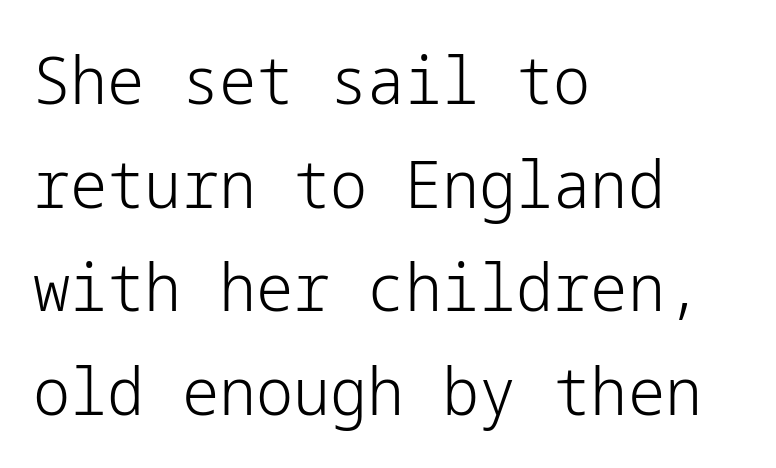
{"serif": "no", "italic": "no", "bold": "no", "weight": "light", "width": "normal", "stroke_contrast": "low", "x_height": "medium", "underline": "no", "align": "left", "line_spacing": "normal", "line_spacing_ratio": 1.57, "letter_spacing": "normal", "letter_spacing_em": 0.0, "glyph_px": 66}
